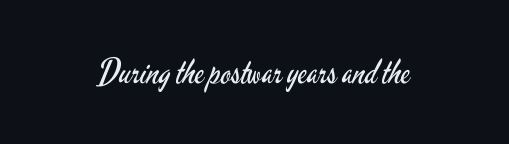
The image shows 34 px regular-weight, condensed sans-serif type; set normal letter spacing, not underlined; low stroke contrast and a small x-height.
